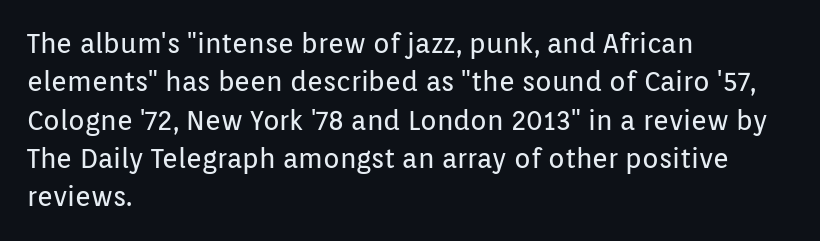
Q: Is the text bold? A: No.
Q: Is the text italic (slanted)? A: No, it is upright.
Q: Is the text underlined? A: No.
Q: How is the paragraph aligned? A: Left-aligned.
Q: Is the spacing between letters normal or unusually wide? A: Normal.
Q: Is the spacing between lines tight, normal or loose? A: Normal.
